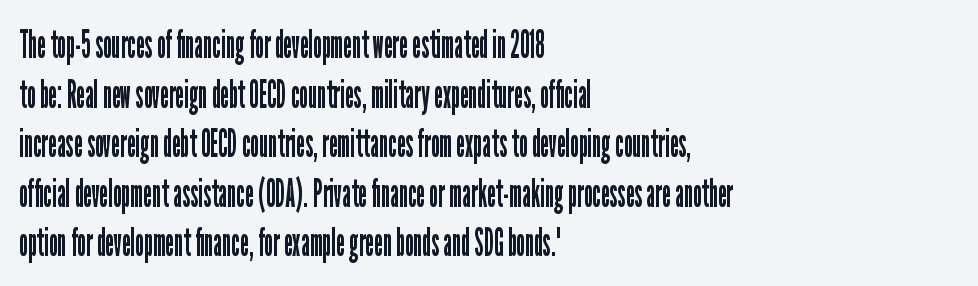
The image shows 40 px regular-weight, condensed sans-serif type, upright; set left-aligned, line spacing 1.24x, normal letter spacing, not underlined; low stroke contrast and a medium x-height.
